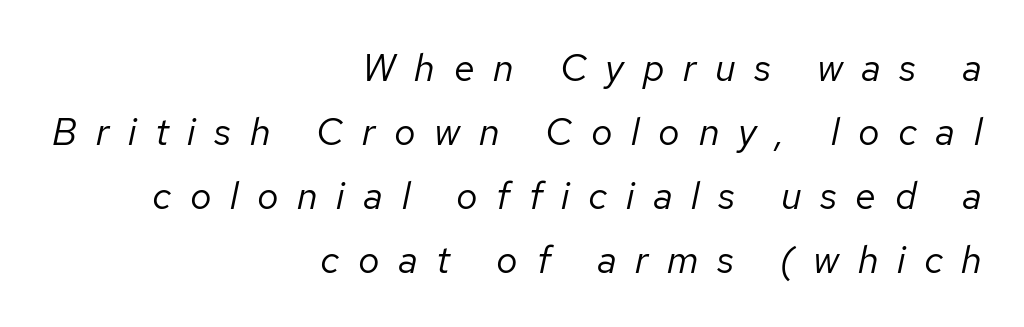
The rag falls on the left side of this text block. There's an unmistakable incline to the writing here. In terms of letterspacing, this is a distinctly airy, spread setting. A typesetter would call this proportional, since set widths differ per character. Is this a heavy cut? Hardly; it is regular or lighter.
